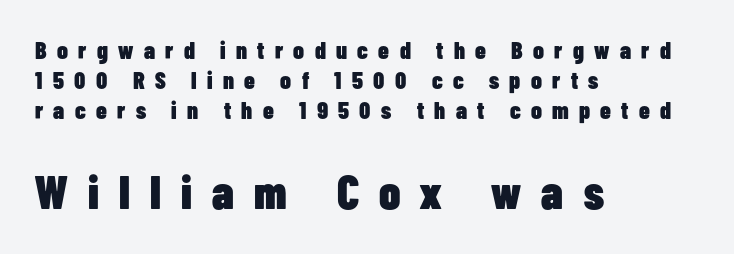
Q: Is the text bold? A: Yes.
Q: Is the text italic (slanted)? A: No, it is upright.
Q: Is the typeface a serif or a sans-serif typeface? A: Sans-serif.
Q: Is the text underlined? A: No.
Q: How is the paragraph aligned? A: Left-aligned.
Q: Is the spacing between letters normal or unusually wide? A: Unusually wide.
Q: Which block of text is set in a larger size, the first (top) or the second (bottom)? A: The second (bottom) one.
Q: Width (condensed, normal, or wide)? A: Condensed.
Q: Stroke contrast? A: Low.
Q: x-height? A: Medium.
Q: Monospaced? A: No.
